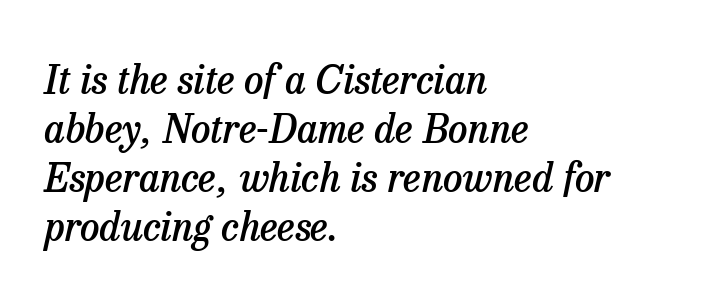
{"serif": "yes", "italic": "yes", "lean": "right", "slant_degrees": 13, "bold": "semi", "weight": "semibold", "width": "normal", "stroke_contrast": "low", "x_height": "medium", "monospaced": "no", "underline": "no", "align": "left", "line_spacing": "normal", "line_spacing_ratio": 1.26, "letter_spacing": "normal", "letter_spacing_em": 0.0, "glyph_px": 39}
